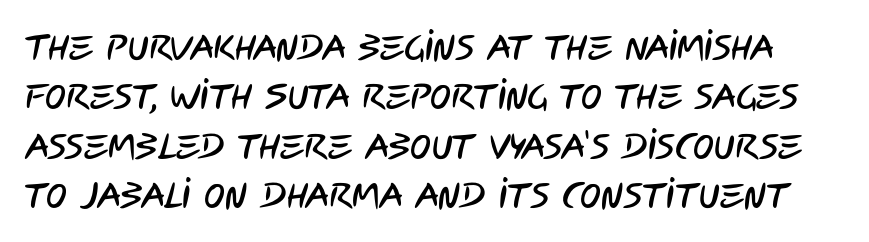
The letterforms sit shoulder to shoulder at normal distance. Look at the bottom of the vertical strokes: they stop flat, with no serifs. Each new line begins a customary step beneath the previous one. This sample has the flowing, uneven cadence of proportional lettering.
